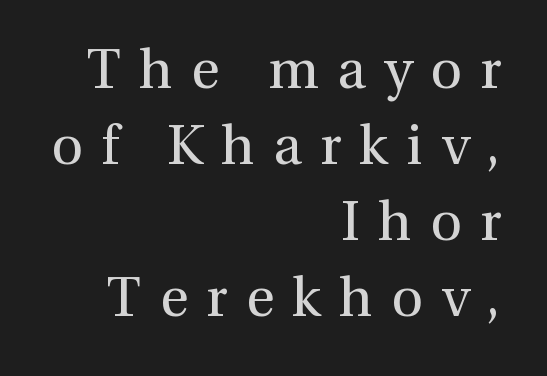
{"serif": "yes", "italic": "no", "bold": "no", "weight": "regular", "width": "normal", "x_height": "medium", "monospaced": "no", "underline": "no", "align": "right", "line_spacing": "normal", "line_spacing_ratio": 1.38, "letter_spacing": "wide", "letter_spacing_em": 0.33, "glyph_px": 55}
